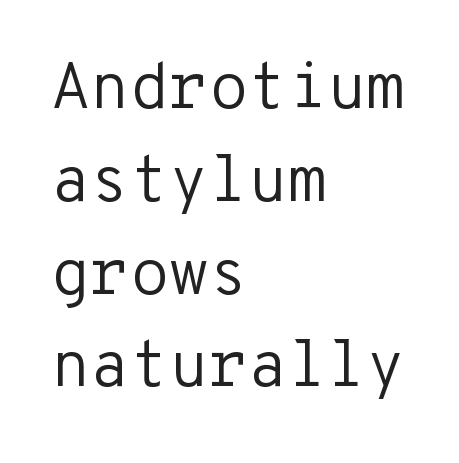
{"serif": "no", "italic": "no", "bold": "no", "weight": "regular", "width": "normal", "stroke_contrast": "low", "x_height": "medium", "monospaced": "yes", "underline": "no", "align": "left", "line_spacing": "normal", "line_spacing_ratio": 1.45, "letter_spacing": "normal", "letter_spacing_em": 0.0, "glyph_px": 64}
